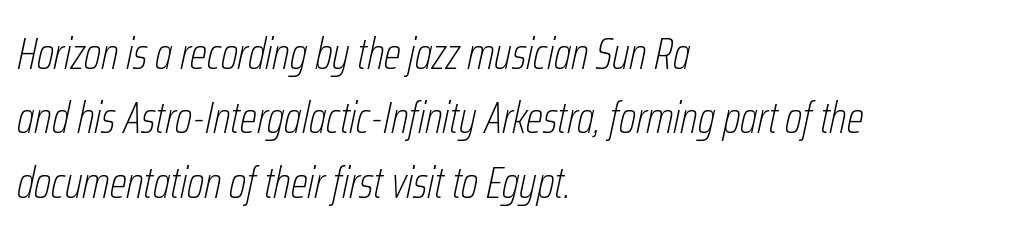
In terms of leading, this rendering sits right in the middle. A light-to-regular cut is what we see here. Slant detected: the letters are inclined. This rendering leaves character spacing at its baseline value. This rendering uses left alignment, leaving the right contour irregular.
